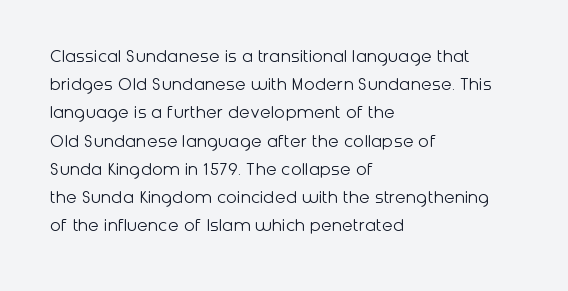
Q: Is the text bold? A: No.
Q: Is the text italic (slanted)? A: No, it is upright.
Q: Is the text underlined? A: No.
Q: How is the paragraph aligned? A: Left-aligned.
Q: Is the spacing between letters normal or unusually wide? A: Normal.
Q: Is the spacing between lines tight, normal or loose? A: Normal.
